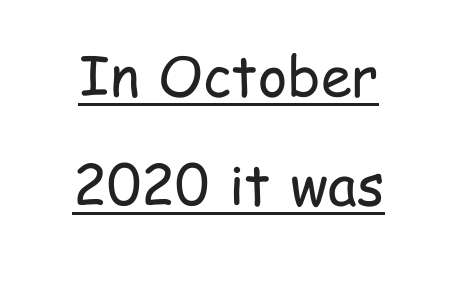
The letters carry no serifs — their stems end cleanly without finishing strokes. Nothing unusual about the tracking: characters are spaced as the font intends. This is roman type, the default non-slanted kind. This rendering features underlined lettering. Compared with a flush-left layout, this one balances lines on the center instead. Each stroke keeps to a modest, everyday thickness or less.
